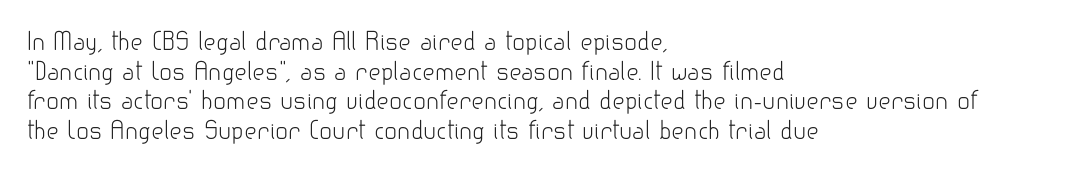
The image shows 24 px text type, upright; set left-aligned, line spacing 1.23x, normal letter spacing, not underlined.
